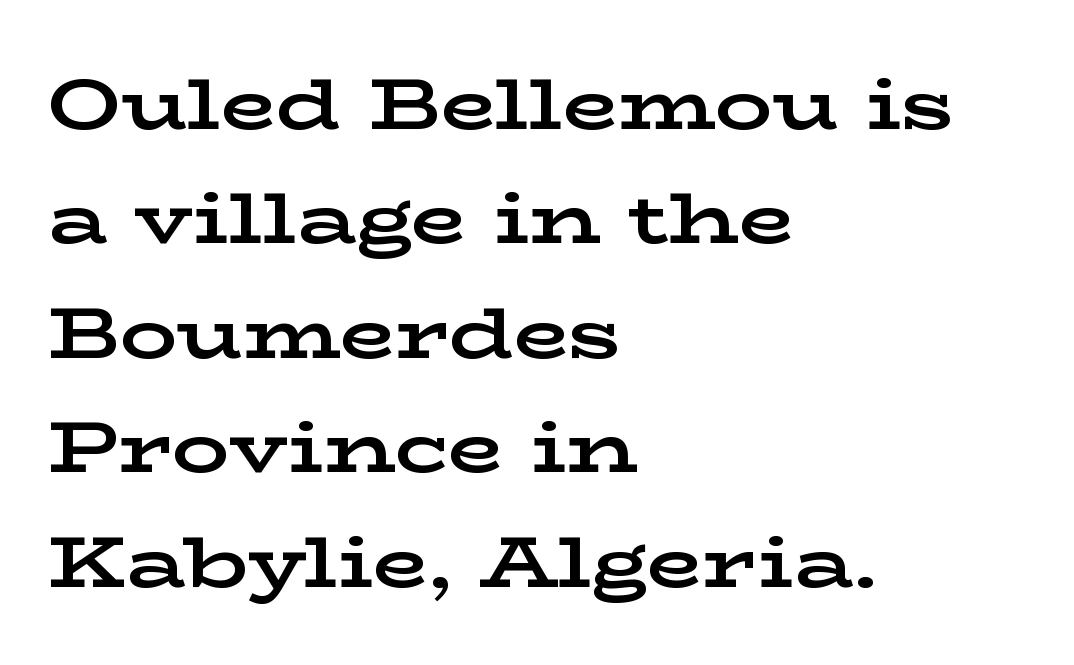
The image shows 72 px bold, wide serif type, upright; set left-aligned, normal line spacing (1.59x), normal letter spacing, not underlined; low stroke contrast and a medium x-height.
